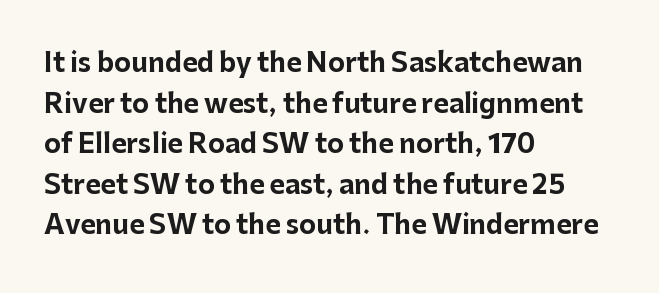
Students, note that the glyphs here touch the page at normal intervals. Lines of text with bare space underneath. Short and long lines alike share a common starting point at left. The font's upright variant was chosen for this text.
